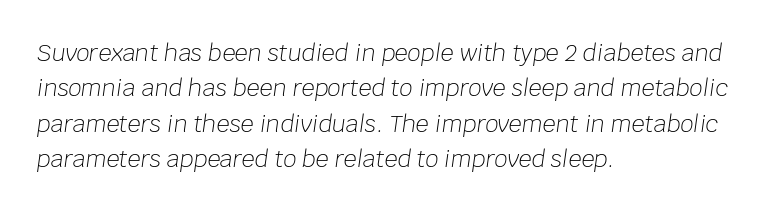
Caption: standard tracking, unaltered. No word sits above an underline. The ragged edge is on the right, which tells us the setting is flush left. Weight: not bold — regular or lighter. In terms of posture, this sample is oblique. Regular leading.
